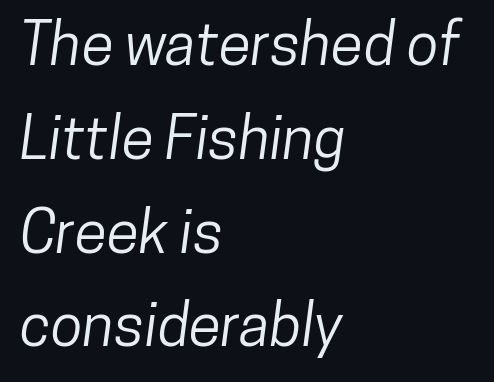
The image shows 59 px condensed sans-serif type; set left-aligned, normal line spacing (1.59x), normal letter spacing, not underlined; low stroke contrast and a medium x-height.
